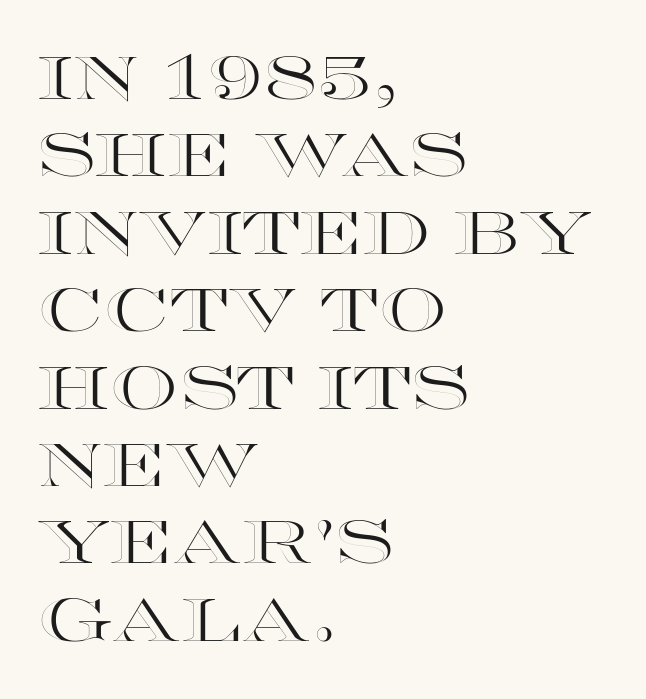
Q: Is the text italic (slanted)? A: No, it is upright.
Q: Is the text underlined? A: No.
Q: How is the paragraph aligned? A: Left-aligned.
Q: Is the spacing between letters normal or unusually wide? A: Normal.
Q: Is the spacing between lines tight, normal or loose? A: Normal.
Q: Width (condensed, normal, or wide)? A: Wide.
Q: x-height? A: Large.
Q: Monospaced? A: No.
